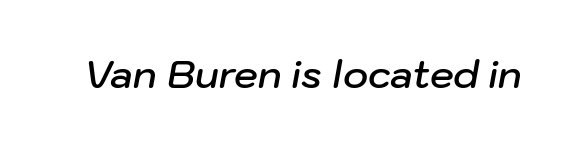
Q: Is the text bold? A: Semi-bold.
Q: Is the text italic (slanted)? A: Yes, it leans right by about 10 degrees.
Q: Is the text underlined? A: No.
Q: Is the spacing between letters normal or unusually wide? A: Normal.
Q: Width (condensed, normal, or wide)? A: Normal.
Q: Stroke contrast? A: Low.
Q: x-height? A: Medium.
Q: Monospaced? A: No.
